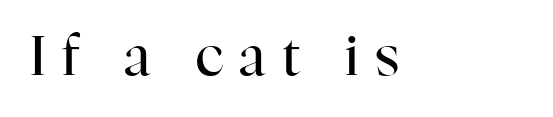
The image shows 56 px regular-weight serif type, upright; set left-aligned, unusually wide letter spacing (+0.29 em), not underlined; high stroke contrast and a medium x-height.
